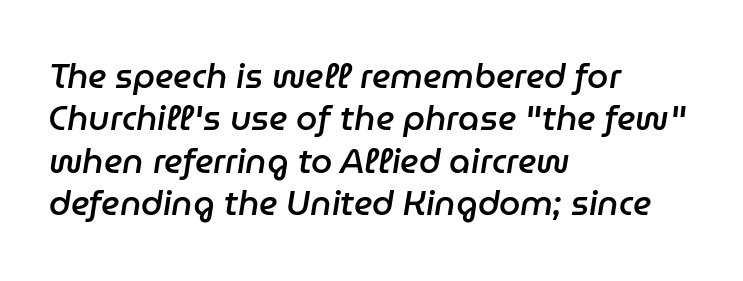
{"italic": "yes", "lean": "right", "slant_degrees": 9, "bold": "semi", "weight": "semibold", "width": "normal", "stroke_contrast": "low", "x_height": "medium", "monospaced": "no", "underline": "no", "align": "left", "line_spacing": "normal", "line_spacing_ratio": 1.25, "letter_spacing": "normal", "letter_spacing_em": 0.0, "glyph_px": 34}
